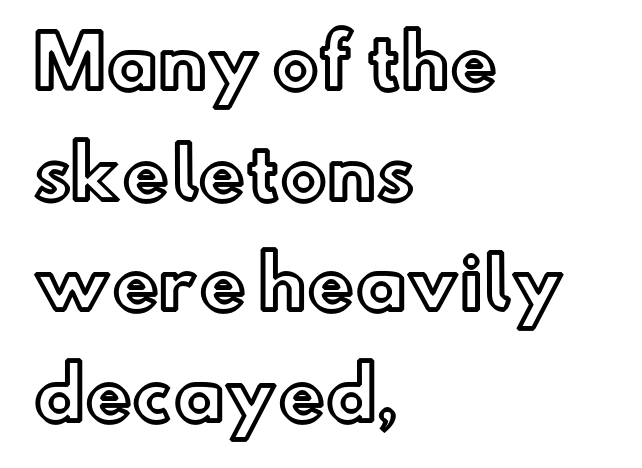
{"italic": "no", "width": "normal", "x_height": "small", "monospaced": "no", "underline": "no", "align": "left", "line_spacing": "normal", "line_spacing_ratio": 1.58, "letter_spacing": "normal", "letter_spacing_em": 0.0, "glyph_px": 70}
